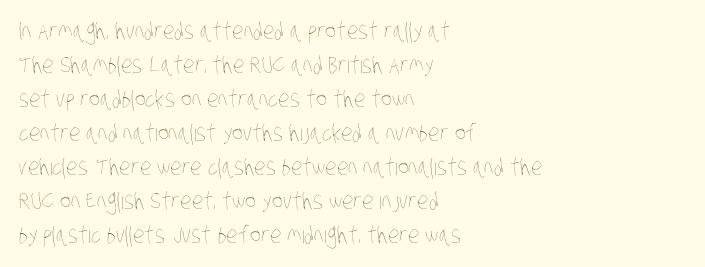
Q: Is the text bold? A: No.
Q: Is the text underlined? A: No.
Q: How is the paragraph aligned? A: Left-aligned.
Q: Is the spacing between letters normal or unusually wide? A: Normal.
Q: Is the spacing between lines tight, normal or loose? A: Normal.
